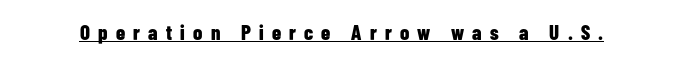
{"italic": "no", "bold": "yes", "underline": "yes", "letter_spacing": "wide", "letter_spacing_em": 0.39, "glyph_px": 21}
